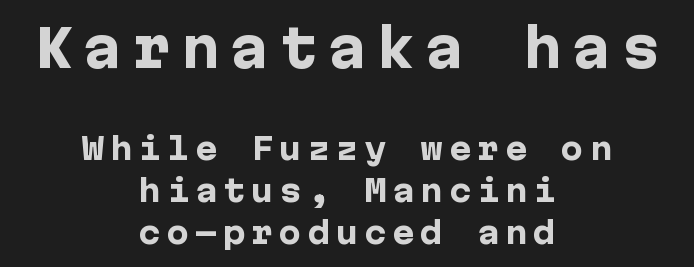
Typesetter's note — upper block bumped up in size, lower block left smaller. Stroke thickness is high; the sample reads as a true bold. Typeset on center — no edge is straight. Summary of vertical rhythm: regular, with standard interline spacing.
